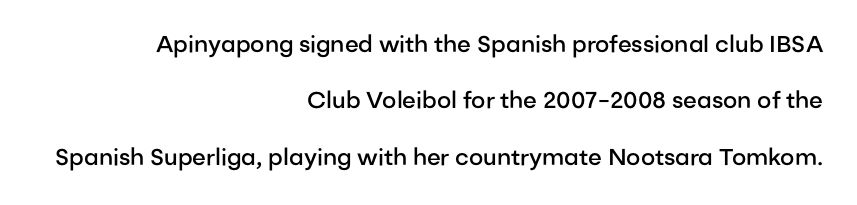
The image shows 23 px text type, upright; set right-aligned, loose line spacing (2.45x), normal letter spacing, not underlined.
